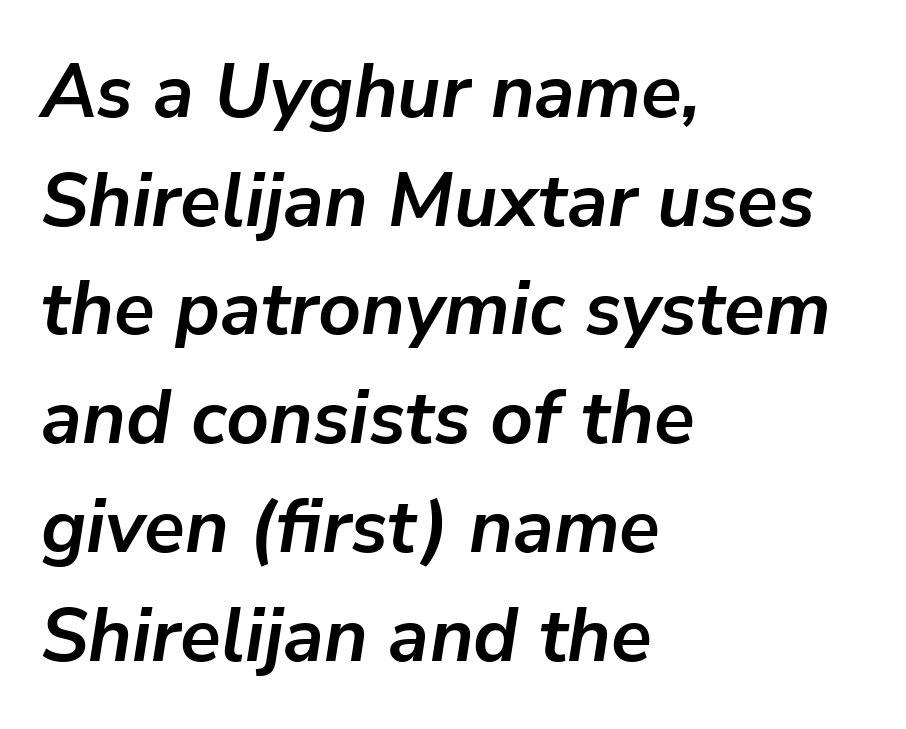
The image shows 75 px semibold type, italic (leaning right); set left-aligned, normal line spacing (1.45x), normal letter spacing, not underlined; low stroke contrast and a medium x-height.
